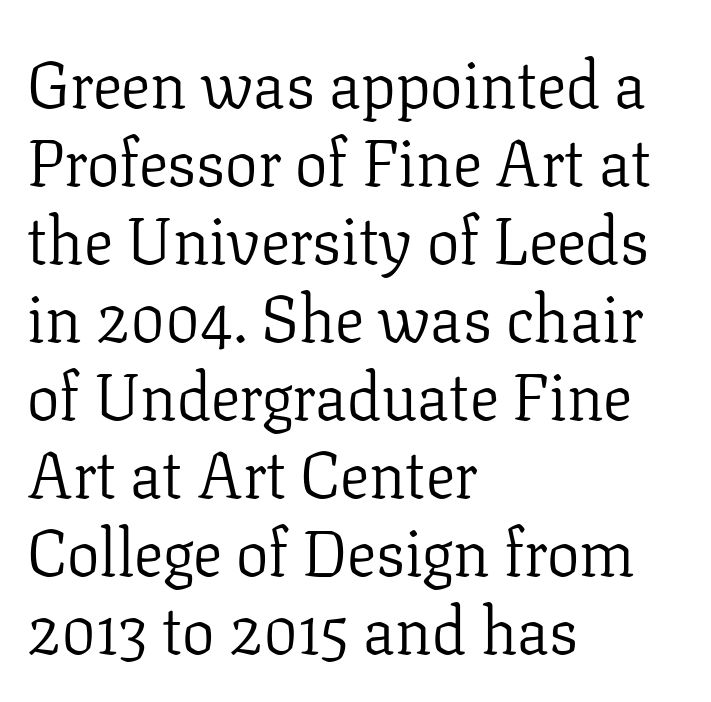
The image shows 65 px light serif type, upright; set left-aligned, line spacing 1.2x, normal letter spacing, not underlined; low stroke contrast and a medium x-height.
